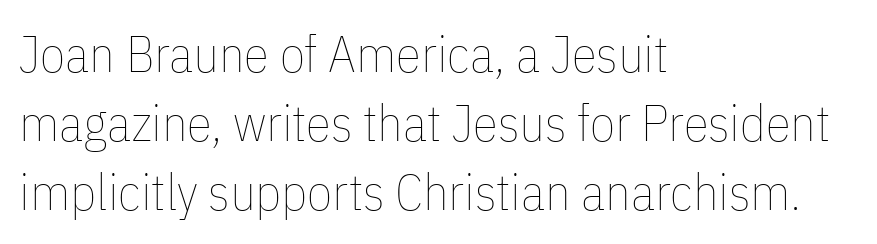
Q: Is the text bold? A: No.
Q: Is the text italic (slanted)? A: No, it is upright.
Q: Is the text underlined? A: No.
Q: How is the paragraph aligned? A: Left-aligned.
Q: Is the spacing between letters normal or unusually wide? A: Normal.
Q: Is the spacing between lines tight, normal or loose? A: Normal.
Q: Width (condensed, normal, or wide)? A: Condensed.
Q: Stroke contrast? A: Low.
Q: x-height? A: Medium.
Q: Monospaced? A: No.
